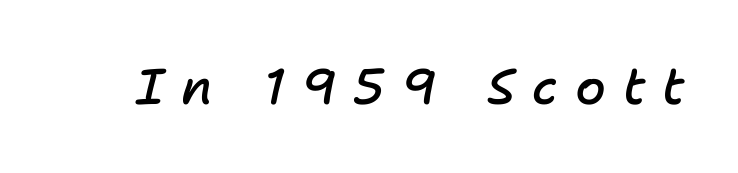
{"italic": "yes", "lean": "right", "slant_degrees": 11, "bold": "semi", "weight": "semibold", "width": "normal", "stroke_contrast": "low", "x_height": "medium", "monospaced": "no", "underline": "no", "letter_spacing": "wide", "letter_spacing_em": 0.34, "glyph_px": 50}
